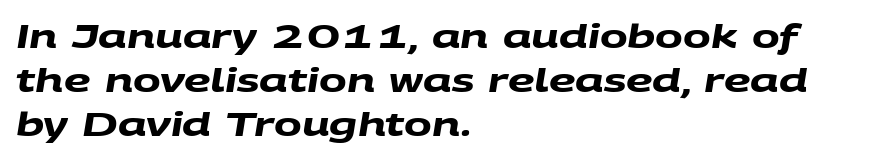
The image shows 33 px heavy, wide sans-serif type; set left-aligned, normal line spacing (1.34x), normal letter spacing, not underlined; medium stroke contrast and a large x-height.
